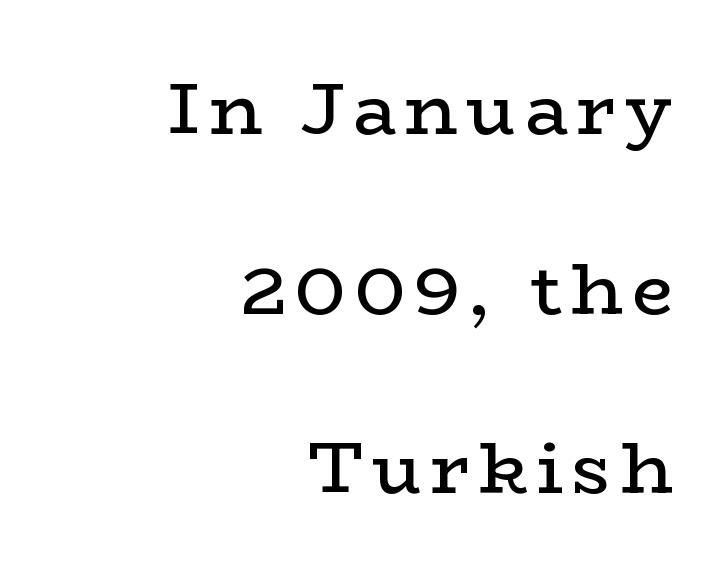
The image shows 73 px regular-weight, wide serif type, upright; set right-aligned, loose line spacing (2.46x), not underlined; low stroke contrast and a medium x-height.
